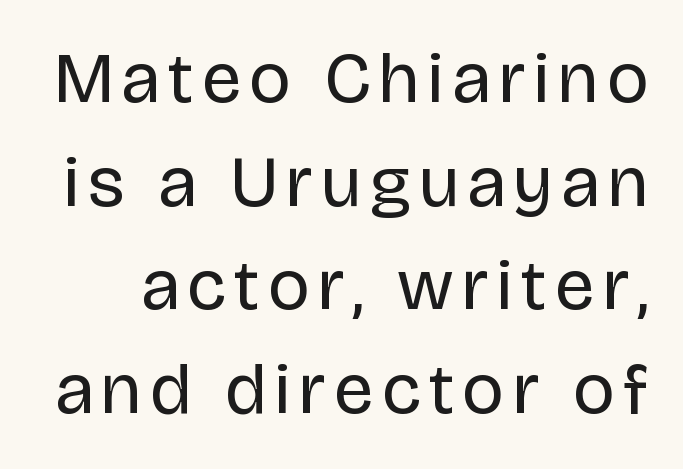
Q: Is the text bold? A: No.
Q: Is the text italic (slanted)? A: No, it is upright.
Q: Is the typeface a serif or a sans-serif typeface? A: Sans-serif.
Q: Is the text underlined? A: No.
Q: Is the spacing between lines tight, normal or loose? A: Normal.
Q: Width (condensed, normal, or wide)? A: Normal.
Q: Stroke contrast? A: Low.
Q: x-height? A: Large.
Q: Monospaced? A: No.
